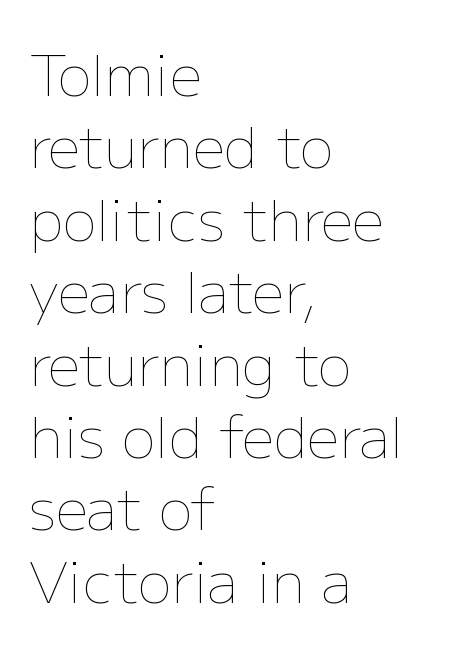
The rendering uses a moderate line-height, typical for paragraphs. You could call the tracking neutral — neither tight nor loose. The specimen omits any rule beneath the text block's lines. Here the designer chose a conventional face with non-uniform glyph widths.
